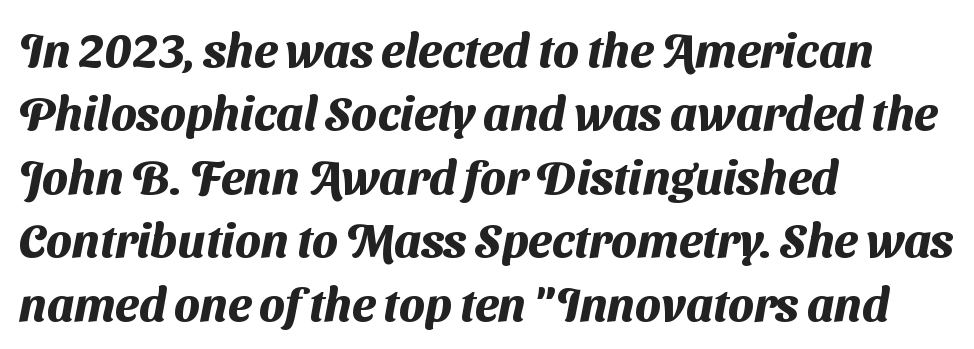
The image shows 47 px heavy sans-serif type; set left-aligned, normal line spacing (1.35x), normal letter spacing, not underlined; medium stroke contrast and a medium x-height.
